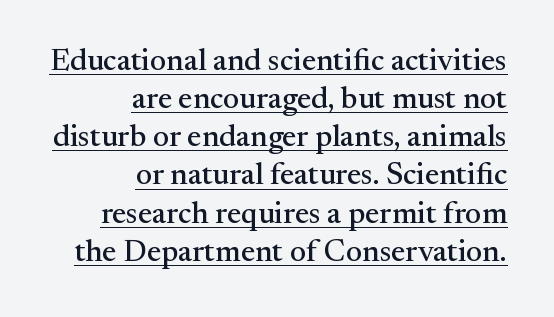
Is this a fixed-width face? No — the glyphs have proportional, varying widths. The type sits square on the baseline with zero lean. The rendering uses the underline text-decoration. Teacher's note: observe the even right margin — that is flush-right alignment.
